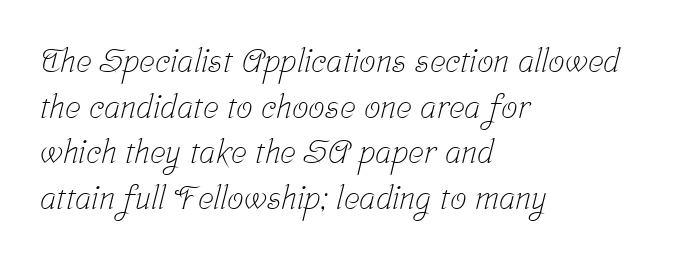
Q: Is the text bold? A: No.
Q: Is the typeface a serif or a sans-serif typeface? A: Serif.
Q: Is the text underlined? A: No.
Q: How is the paragraph aligned? A: Left-aligned.
Q: Is the spacing between letters normal or unusually wide? A: Normal.
Q: Is the spacing between lines tight, normal or loose? A: Normal.
Q: Width (condensed, normal, or wide)? A: Condensed.
Q: Stroke contrast? A: Low.
Q: x-height? A: Medium.
Q: Monospaced? A: No.
